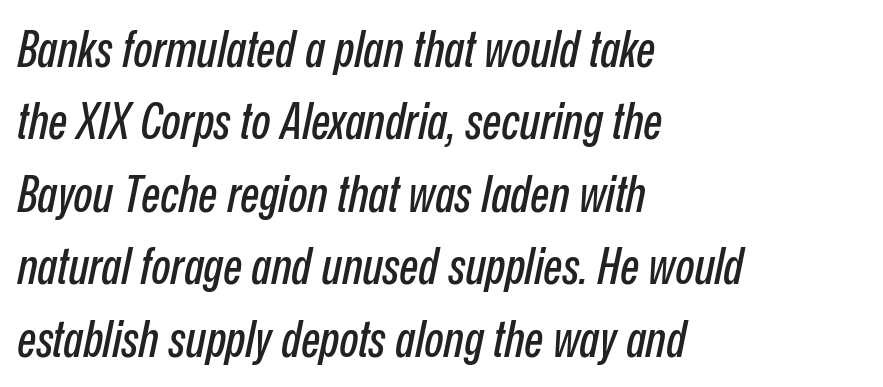
{"italic": "yes", "lean": "right", "slant_degrees": 12, "width": "condensed", "stroke_contrast": "low", "x_height": "medium", "monospaced": "no", "underline": "no", "align": "left", "line_spacing": "normal", "line_spacing_ratio": 1.45, "letter_spacing": "normal", "letter_spacing_em": 0.0, "glyph_px": 50}
